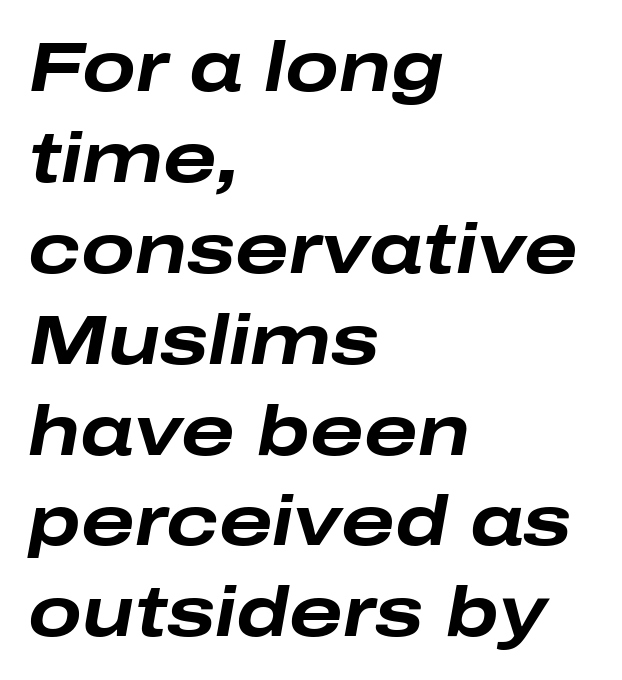
Q: Is the text bold? A: Yes.
Q: Is the text italic (slanted)? A: Yes, it leans right by about 10 degrees.
Q: Is the text underlined? A: No.
Q: How is the paragraph aligned? A: Left-aligned.
Q: Is the spacing between letters normal or unusually wide? A: Normal.
Q: Is the spacing between lines tight, normal or loose? A: Normal.
Q: Width (condensed, normal, or wide)? A: Wide.
Q: Stroke contrast? A: Low.
Q: x-height? A: Medium.
Q: Monospaced? A: No.
